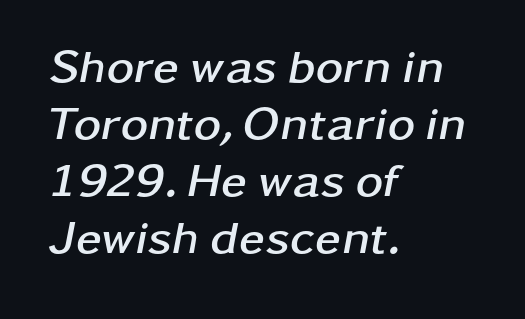
The image shows 47 px semibold, wide type, italic (leaning right); set left-aligned, line spacing 1.21x, normal letter spacing, not underlined; low stroke contrast and a medium x-height.
